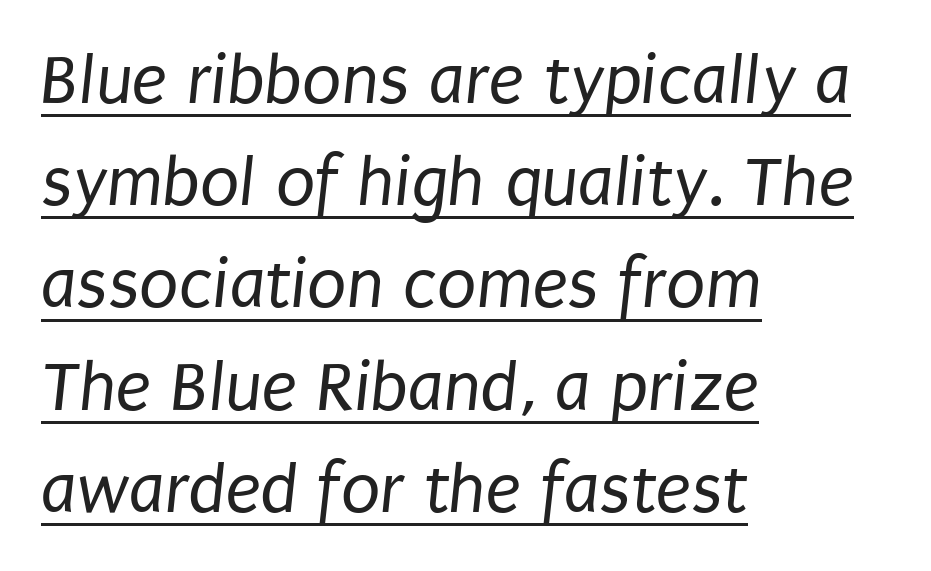
{"serif": "no", "bold": "no", "weight": "regular", "width": "condensed", "stroke_contrast": "low", "x_height": "large", "monospaced": "no", "underline": "yes", "align": "left", "line_spacing": "normal", "line_spacing_ratio": 1.42, "letter_spacing": "normal", "letter_spacing_em": 0.0, "glyph_px": 72}
